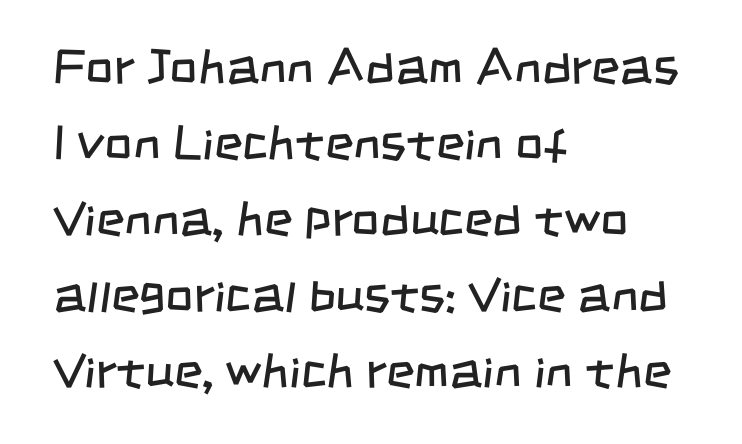
Q: Is the text bold? A: No.
Q: Is the typeface a serif or a sans-serif typeface? A: Sans-serif.
Q: Is the text underlined? A: No.
Q: How is the paragraph aligned? A: Left-aligned.
Q: Is the spacing between letters normal or unusually wide? A: Normal.
Q: Is the spacing between lines tight, normal or loose? A: Normal.
Q: Width (condensed, normal, or wide)? A: Condensed.
Q: Stroke contrast? A: Low.
Q: x-height? A: Large.
Q: Monospaced? A: No.
